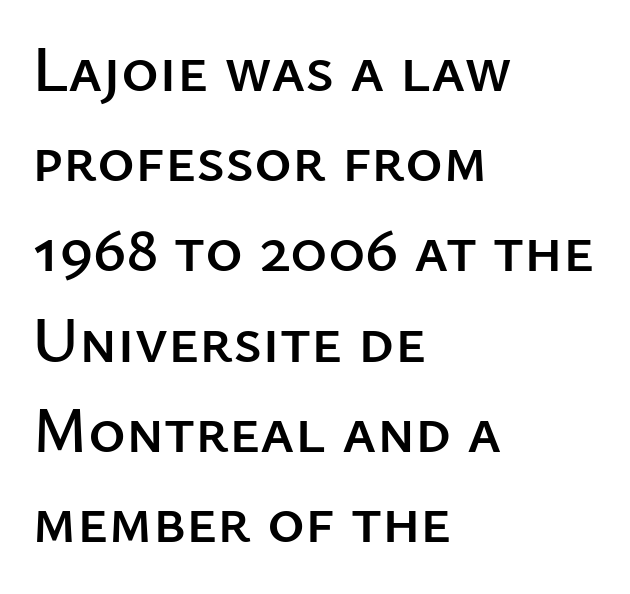
Q: Is the text italic (slanted)? A: No, it is upright.
Q: Is the typeface a serif or a sans-serif typeface? A: Sans-serif.
Q: Is the text underlined? A: No.
Q: How is the paragraph aligned? A: Left-aligned.
Q: Is the spacing between letters normal or unusually wide? A: Normal.
Q: Is the spacing between lines tight, normal or loose? A: Normal.
Q: Width (condensed, normal, or wide)? A: Normal.
Q: Stroke contrast? A: Low.
Q: x-height? A: Medium.
Q: Monospaced? A: No.
